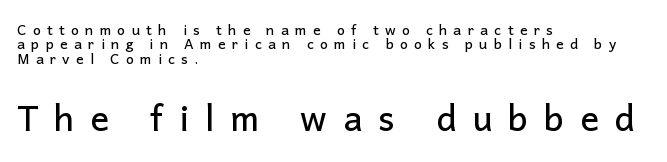
The image shows 35 px sans-serif type, upright; set left-aligned, tight line spacing (1.02x), unusually wide letter spacing (+0.45 em), not underlined; the second (bottom) block is 2.5x larger; low stroke contrast and a medium x-height.
